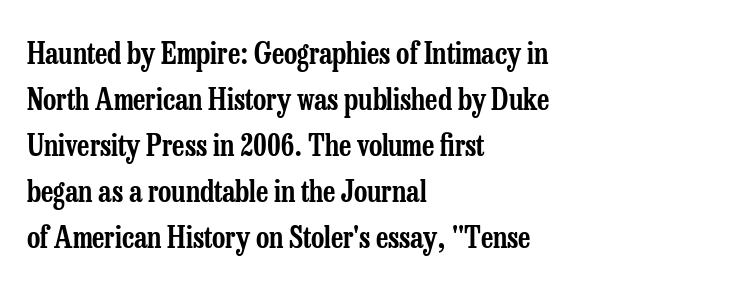
Q: Is the text italic (slanted)? A: No, it is upright.
Q: Is the typeface a serif or a sans-serif typeface? A: Serif.
Q: Is the text underlined? A: No.
Q: How is the paragraph aligned? A: Left-aligned.
Q: Is the spacing between letters normal or unusually wide? A: Normal.
Q: Is the spacing between lines tight, normal or loose? A: Normal.
Q: Width (condensed, normal, or wide)? A: Condensed.
Q: Stroke contrast? A: Low.
Q: x-height? A: Medium.
Q: Monospaced? A: No.
